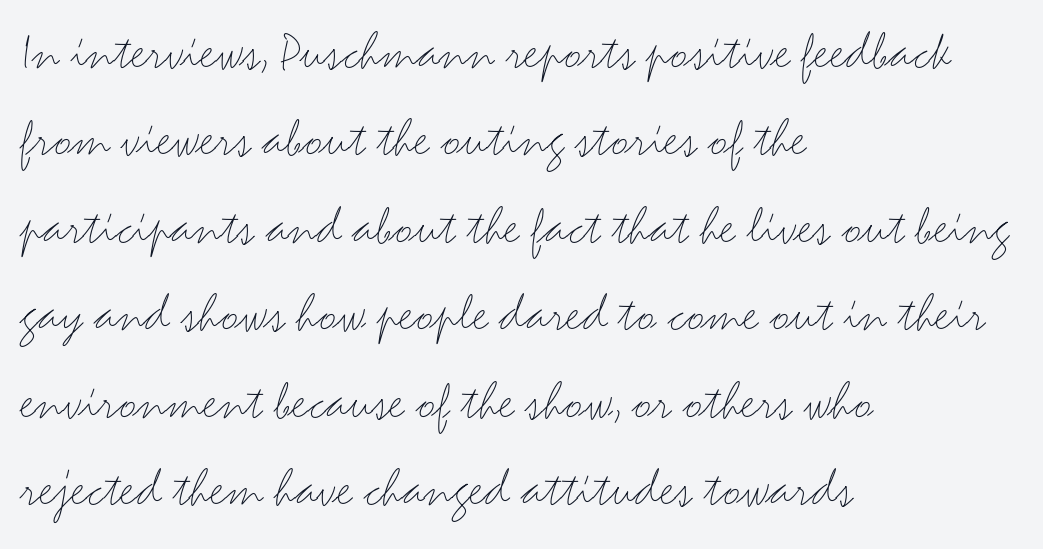
Layout note: lines flush left. A quiet, ordinary-to-light weight characterises the typeface. Varying glyph widths throughout — classic text-font behaviour.
